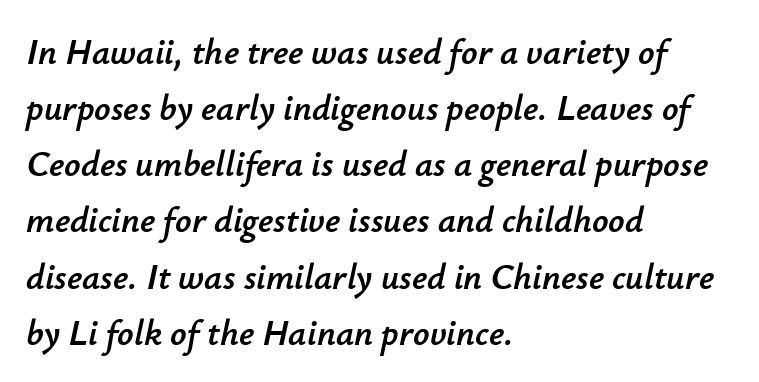
The image shows 36 px text type, italic (leaning right); set left-aligned, normal line spacing (1.56x), normal letter spacing, not underlined; low stroke contrast and a small x-height.
